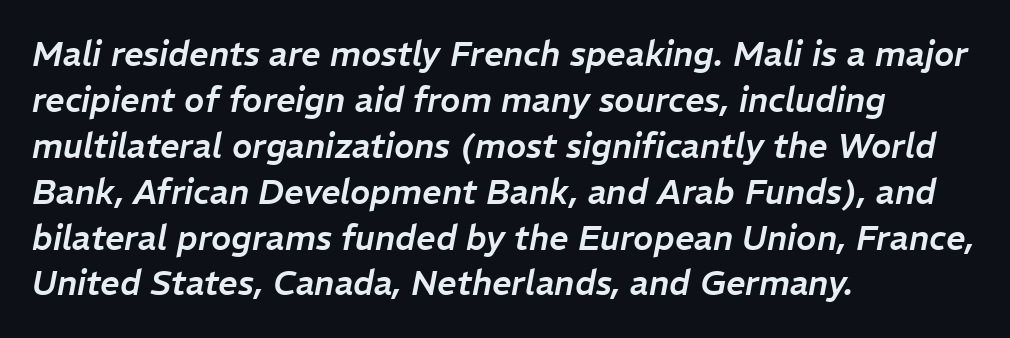
Q: Is the text italic (slanted)? A: Yes, it leans right by about 11 degrees.
Q: Is the text underlined? A: No.
Q: How is the paragraph aligned? A: Left-aligned.
Q: Is the spacing between letters normal or unusually wide? A: Normal.
Q: Is the spacing between lines tight, normal or loose? A: Normal.
Q: Width (condensed, normal, or wide)? A: Normal.
Q: Stroke contrast? A: Low.
Q: x-height? A: Medium.
Q: Monospaced? A: No.
